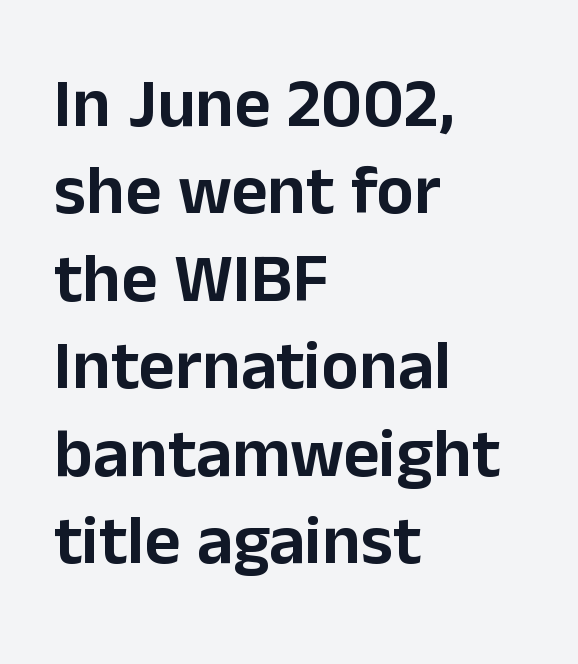
Q: Is the text italic (slanted)? A: No, it is upright.
Q: Is the typeface a serif or a sans-serif typeface? A: Sans-serif.
Q: Is the text underlined? A: No.
Q: How is the paragraph aligned? A: Left-aligned.
Q: Is the spacing between letters normal or unusually wide? A: Normal.
Q: Is the spacing between lines tight, normal or loose? A: Normal.
Q: Width (condensed, normal, or wide)? A: Normal.
Q: Stroke contrast? A: Low.
Q: x-height? A: Medium.
Q: Monospaced? A: No.
